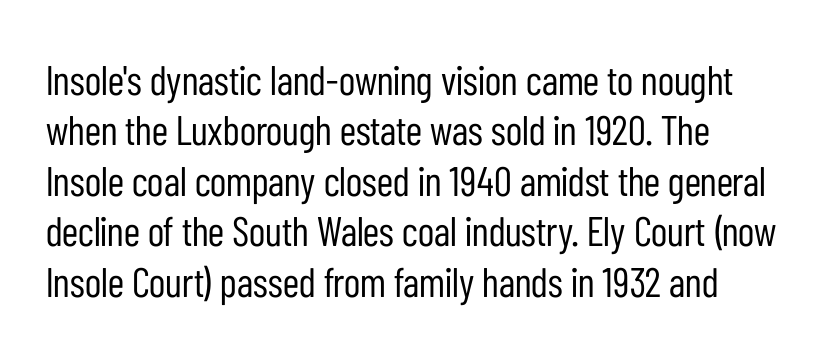
The image shows 41 px regular-weight, condensed sans-serif type, upright; set left-aligned, line spacing 1.23x, normal letter spacing, not underlined; low stroke contrast and a medium x-height.
